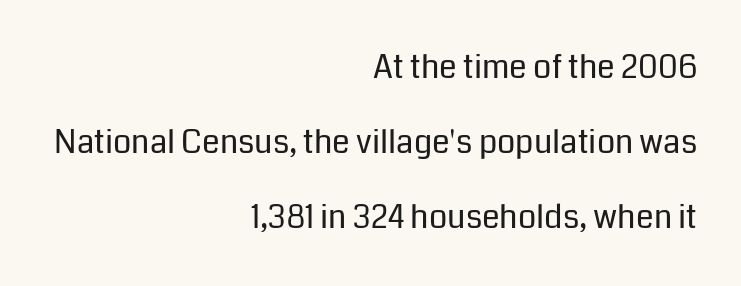
The image shows 32 px regular-weight sans-serif type, upright; set right-aligned, loose line spacing (2.35x), normal letter spacing, not underlined; low stroke contrast and a medium x-height.
